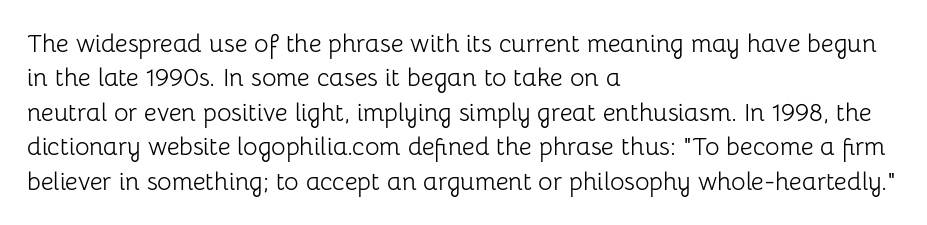
Q: Is the text bold? A: No.
Q: Is the text italic (slanted)? A: No, it is upright.
Q: Is the text underlined? A: No.
Q: How is the paragraph aligned? A: Left-aligned.
Q: Is the spacing between letters normal or unusually wide? A: Normal.
Q: Is the spacing between lines tight, normal or loose? A: Normal.
